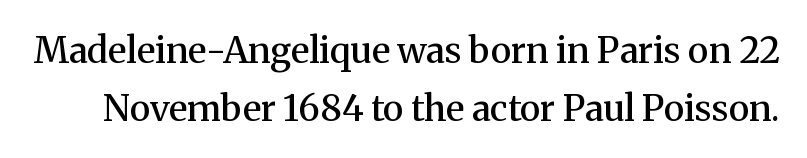
{"serif": "yes", "italic": "no", "bold": "semi", "weight": "semibold", "width": "normal", "stroke_contrast": "medium", "x_height": "medium", "monospaced": "no", "underline": "no", "line_spacing": "normal", "line_spacing_ratio": 1.6, "letter_spacing": "normal", "letter_spacing_em": 0.0, "glyph_px": 36}
